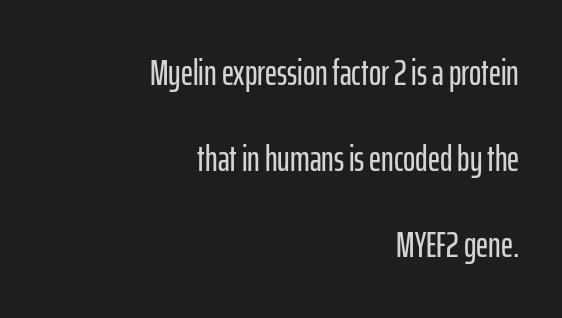
{"serif": "no", "italic": "no", "width": "condensed", "stroke_contrast": "low", "x_height": "medium", "monospaced": "no", "underline": "no", "align": "right", "line_spacing": "loose", "line_spacing_ratio": 2.33, "letter_spacing": "normal", "letter_spacing_em": 0.0, "glyph_px": 37}
